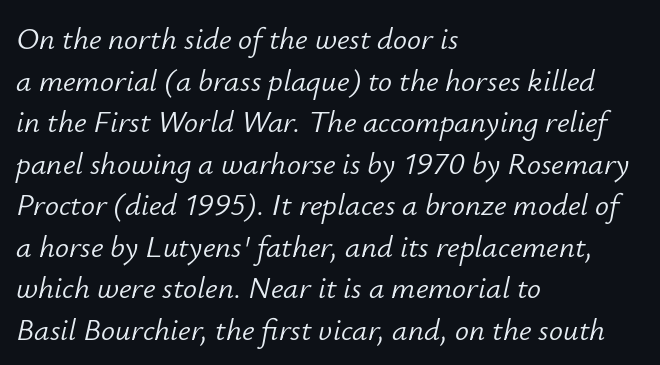
Descender tails drop into unmarked territory. Compared with typical paragraphs, the rows here are spaced about the same. Characters follow at the spacing the type designer built in. This is oblique type, the kind used for emphasis or titles. This sample is left-justified, so line endings fall wherever the words run out.
